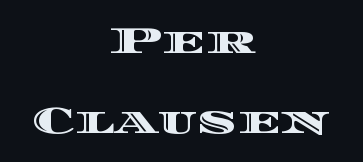
{"italic": "no", "width": "wide", "x_height": "large", "monospaced": "no", "underline": "no", "align": "center", "line_spacing": "loose", "line_spacing_ratio": 2.15, "letter_spacing": "normal", "letter_spacing_em": 0.0, "glyph_px": 37}
